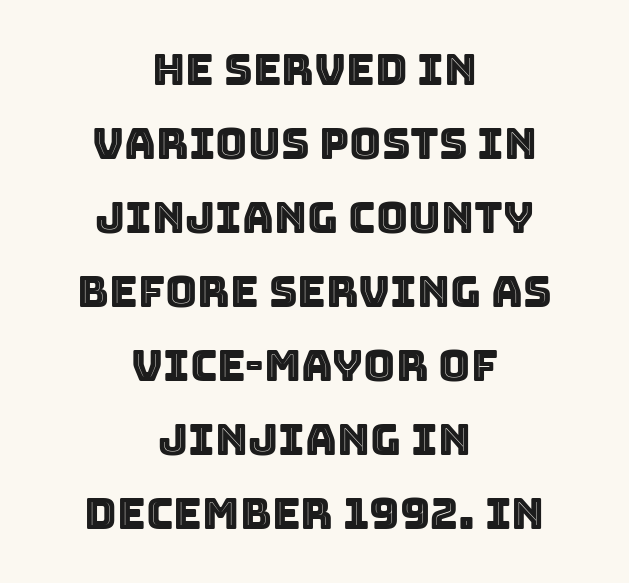
The letters stand upright; this is a roman face. Honestly, there is no underline to notice here at all. If you measured baseline to baseline, you'd find a middling distance. Glyph-to-glyph distance matches everyday printed text. Centered paragraph, ragged on both sides. This sample has the flowing, uneven cadence of proportional lettering.
